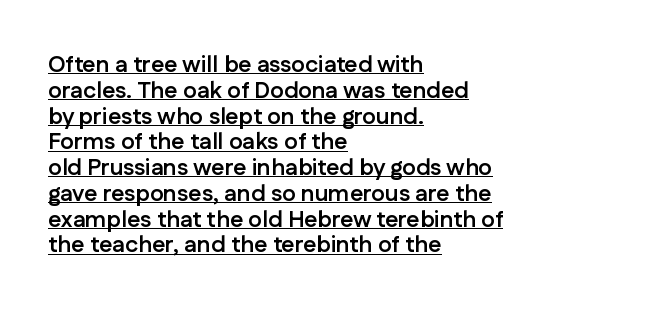
Honestly, the underline is the first thing you notice here. Letter spacing: default. All the whitespace from short lines collects on the right. Bold? Absolutely — the strokes are thick and heavy. A typesetter would call this leading minimal, almost set solid.
